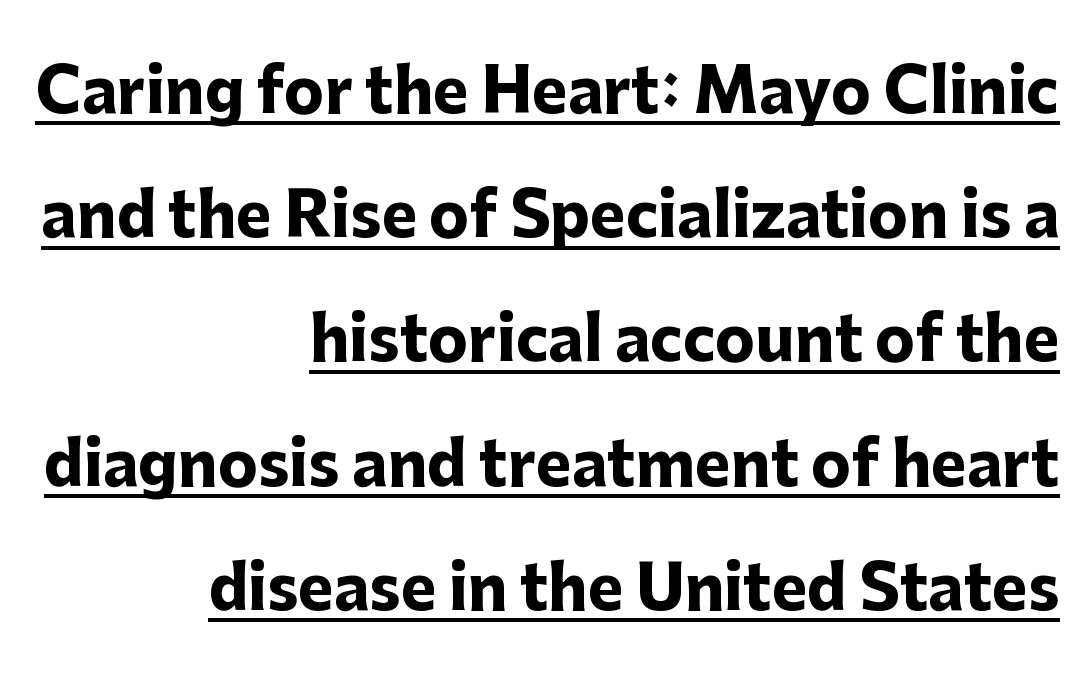
Q: Is the text bold? A: Yes.
Q: Is the text italic (slanted)? A: No, it is upright.
Q: Is the typeface a serif or a sans-serif typeface? A: Sans-serif.
Q: Is the text underlined? A: Yes.
Q: How is the paragraph aligned? A: Right-aligned.
Q: Is the spacing between letters normal or unusually wide? A: Normal.
Q: Is the spacing between lines tight, normal or loose? A: Loose.
Q: Width (condensed, normal, or wide)? A: Normal.
Q: Stroke contrast? A: Low.
Q: x-height? A: Medium.
Q: Monospaced? A: No.
